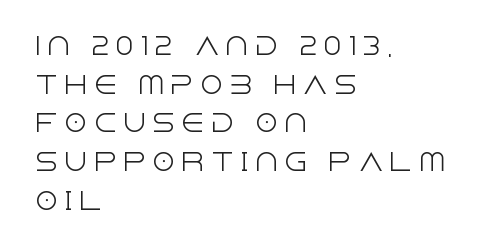
{"italic": "no", "bold": "no", "underline": "no", "align": "left", "line_spacing": "normal", "line_spacing_ratio": 1.61, "letter_spacing": "wide", "letter_spacing_em": 0.22, "glyph_px": 24}
